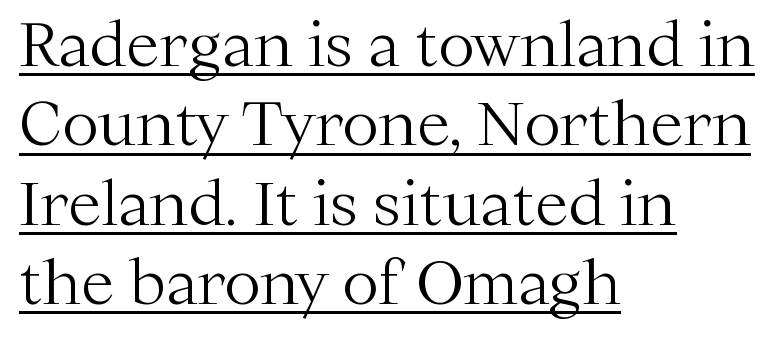
The image shows 61 px light serif type, upright; set left-aligned, normal line spacing (1.3x), normal letter spacing, underlined; medium stroke contrast and a medium x-height.
